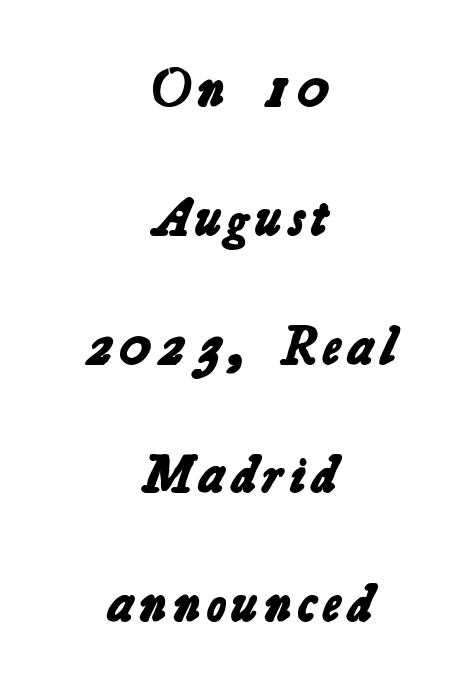
{"serif": "no", "bold": "yes", "weight": "bold", "width": "normal", "stroke_contrast": "low", "x_height": "medium", "monospaced": "no", "underline": "no", "align": "center", "line_spacing": "loose", "line_spacing_ratio": 2.43, "glyph_px": 53}
